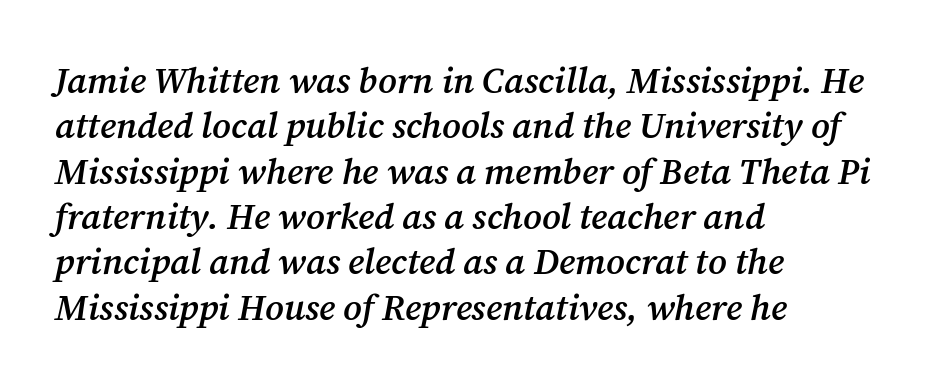
The image shows 36 px semibold serif type, italic (leaning right); set left-aligned, normal line spacing (1.26x), normal letter spacing, not underlined; medium stroke contrast and a medium x-height.
